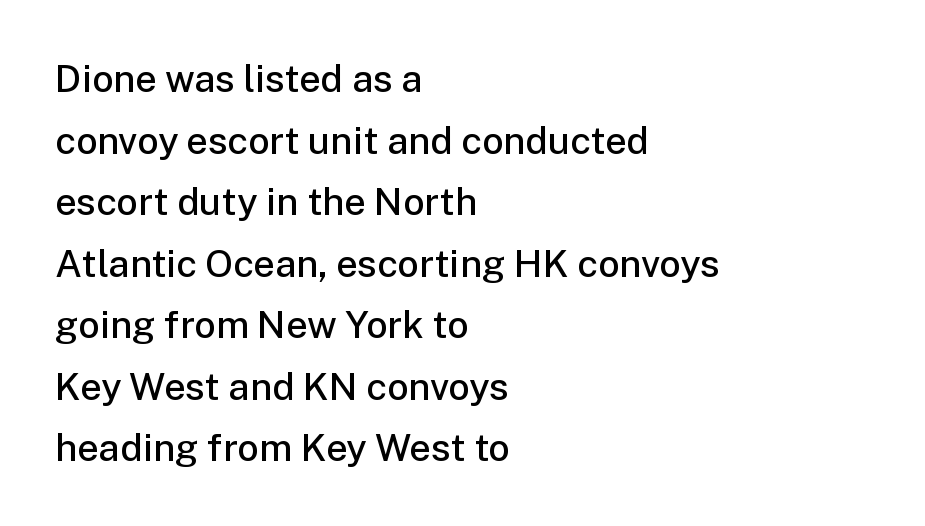
Compared with typical body copy, the letter spacing here is the same. Character widths vary here, with narrow letters taking less room than wide ones. Font category for this specimen: sans-serif. Descenders hang freely into open space. Typesetter's note: demi weight, one step under bold. Does the leading feel generous? No, just average.
